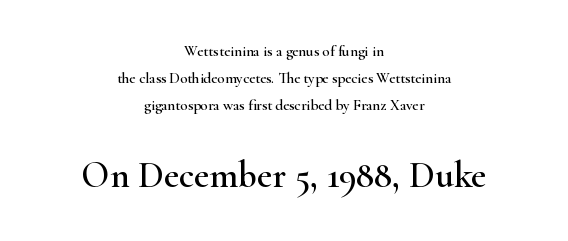
Q: Is the text italic (slanted)? A: No, it is upright.
Q: Is the typeface a serif or a sans-serif typeface? A: Serif.
Q: Is the text underlined? A: No.
Q: How is the paragraph aligned? A: Centered.
Q: Is the spacing between letters normal or unusually wide? A: Normal.
Q: Which block of text is set in a larger size, the first (top) or the second (bottom)? A: The second (bottom) one.
Q: Width (condensed, normal, or wide)? A: Wide.
Q: Stroke contrast? A: High.
Q: x-height? A: Small.
Q: Monospaced? A: No.
